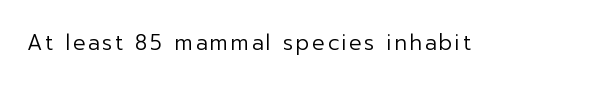
Q: Is the text bold? A: No.
Q: Is the text italic (slanted)? A: No, it is upright.
Q: Is the text underlined? A: No.
